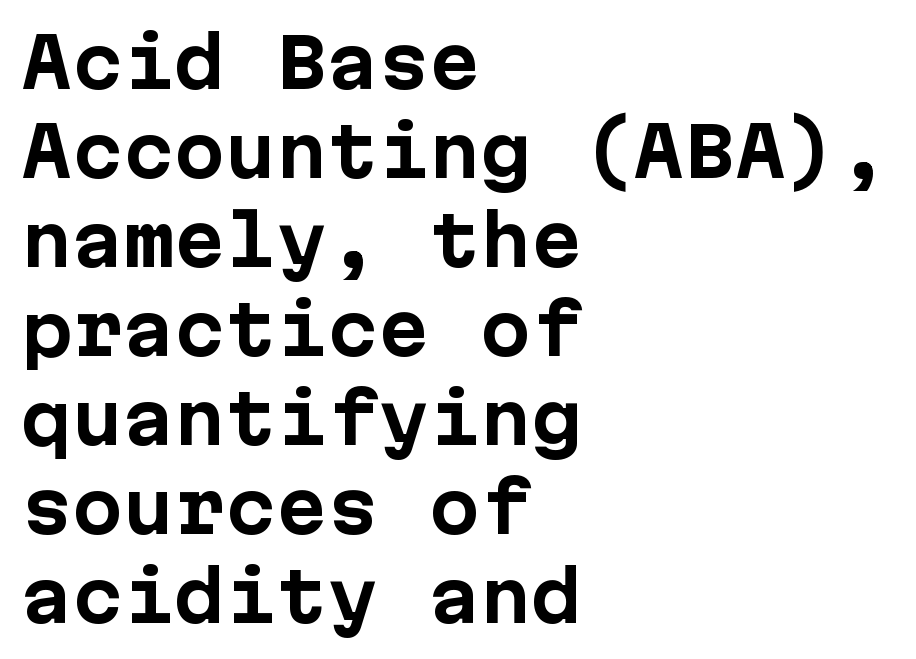
In terms of weight, the rendering is a true, heavy bold. Spacing between characters is what you'd get straight out of the box. Typeset ragged right — the left edge is the straight one. Quick note: interline space is typical.
